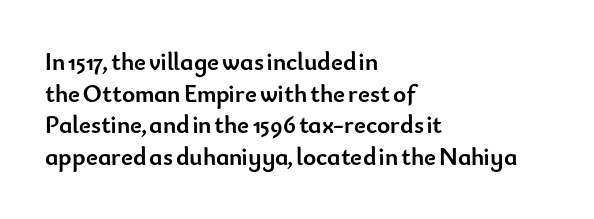
{"italic": "no", "bold": "yes", "underline": "no", "align": "left", "line_spacing": "normal", "line_spacing_ratio": 1.27, "letter_spacing": "normal", "letter_spacing_em": 0.0, "glyph_px": 25}
